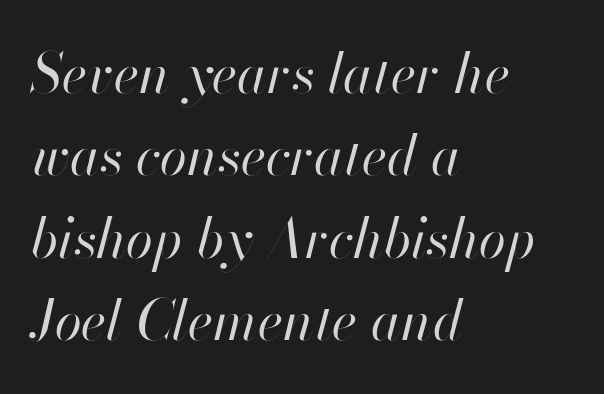
The image shows 55 px regular-weight type, italic (leaning right); set left-aligned, normal line spacing (1.5x), normal letter spacing, not underlined; high stroke contrast and a small x-height.
